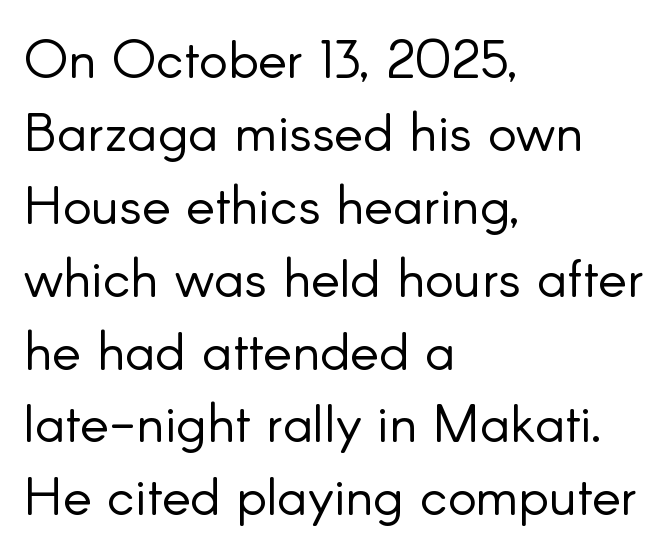
The image shows 54 px light sans-serif type, upright; set left-aligned, normal line spacing (1.35x), normal letter spacing, not underlined; low stroke contrast and a small x-height.
